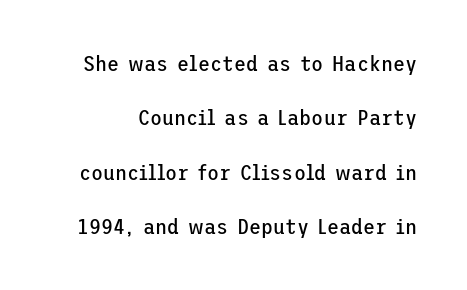
The font sits on the lighter half of the weight spectrum, regular included. The glyphs are unaccompanied by any horizontal stroke below them. This rendering leaves character spacing at its baseline value. The specimen reads as upright at a glance.
